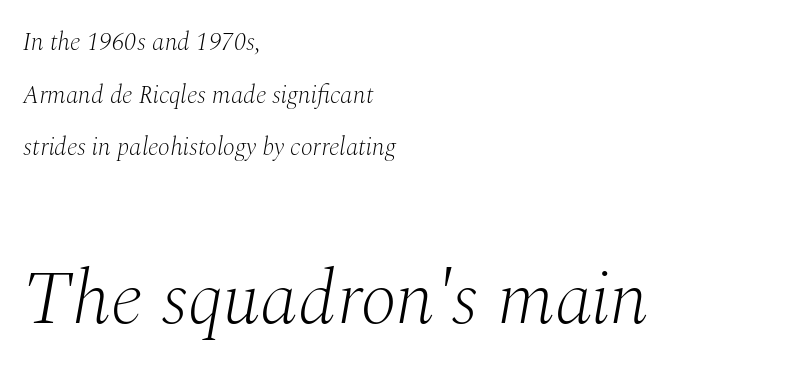
Q: Is the text bold? A: No.
Q: Is the text italic (slanted)? A: Yes, it leans right by about 10 degrees.
Q: Is the typeface a serif or a sans-serif typeface? A: Serif.
Q: Is the text underlined? A: No.
Q: How is the paragraph aligned? A: Left-aligned.
Q: Is the spacing between letters normal or unusually wide? A: Normal.
Q: Is the spacing between lines tight, normal or loose? A: Loose.
Q: Which block of text is set in a larger size, the first (top) or the second (bottom)? A: The second (bottom) one.
Q: Width (condensed, normal, or wide)? A: Normal.
Q: Stroke contrast? A: Medium.
Q: x-height? A: Medium.
Q: Monospaced? A: No.
